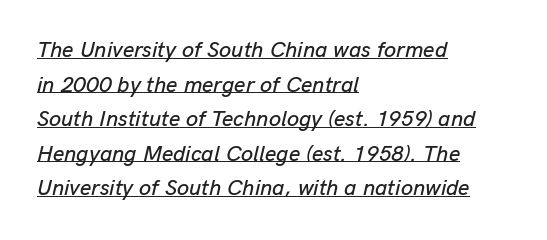
Students, observe: this is what conventionally led text looks like. The paragraph shown leans on its left margin. In designer terms, the underline attribute is active on this setting. The lettering tilts uniformly, giving the passage an italic look. Letter spacing: default.
